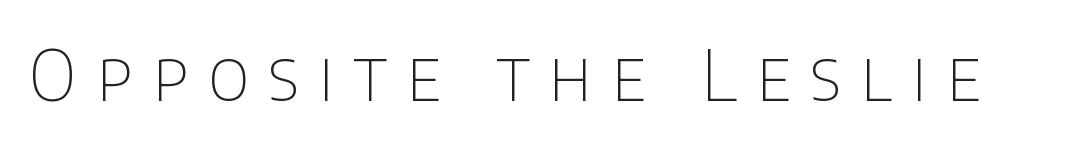
Glyph-to-glyph distance is far greater than everyday printed text. Every character sits straight up, as roman type does. Does the type have serifs? No, each stem ends abruptly. Clear beneath every line of the passage.
